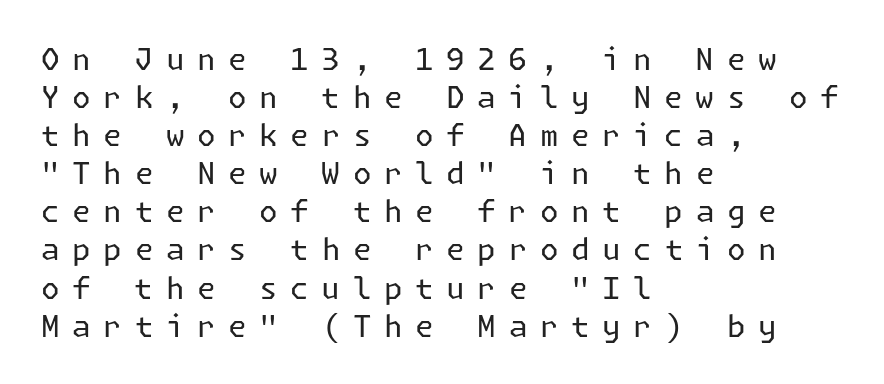
{"serif": "no", "italic": "no", "bold": "no", "weight": "regular", "width": "normal", "stroke_contrast": "low", "x_height": "medium", "underline": "no", "align": "left", "line_spacing": "normal", "line_spacing_ratio": 1.27, "letter_spacing": "wide", "letter_spacing_em": 0.42, "glyph_px": 30}
